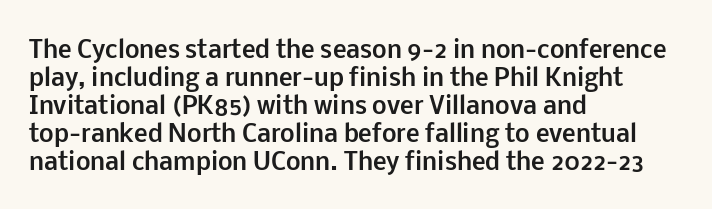
{"italic": "no", "bold": "yes", "underline": "no", "align": "left", "line_spacing_ratio": 1.22, "letter_spacing": "normal", "letter_spacing_em": 0.0, "glyph_px": 23}
